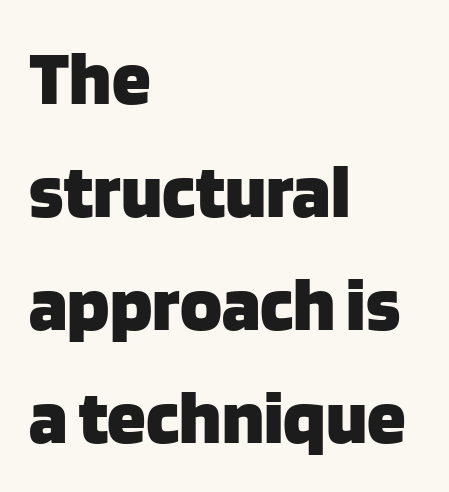
{"serif": "no", "italic": "no", "bold": "yes", "weight": "heavy", "width": "normal", "stroke_contrast": "low", "x_height": "large", "monospaced": "no", "underline": "no", "align": "left", "line_spacing": "normal", "line_spacing_ratio": 1.45, "letter_spacing": "normal", "letter_spacing_em": 0.0, "glyph_px": 78}
